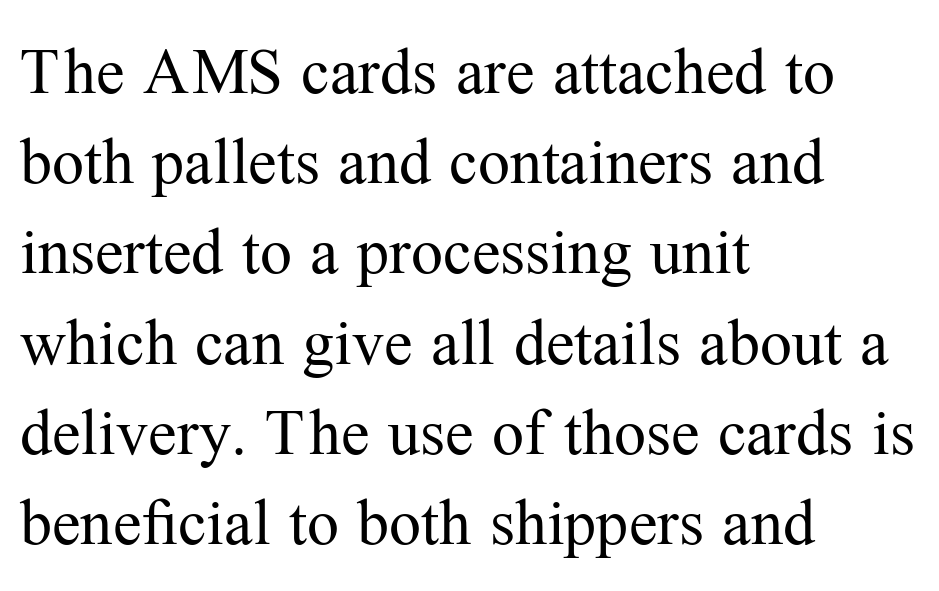
Compared with typical paragraphs, the rows here are spaced about the same. These lines keep a tight, regular rhythm from letter to letter. On a weight scale, this lands at 450 or below. This is serif lettering, the kind often seen in printed books. The face used here is proportionally spaced, like ordinary book or web type.
